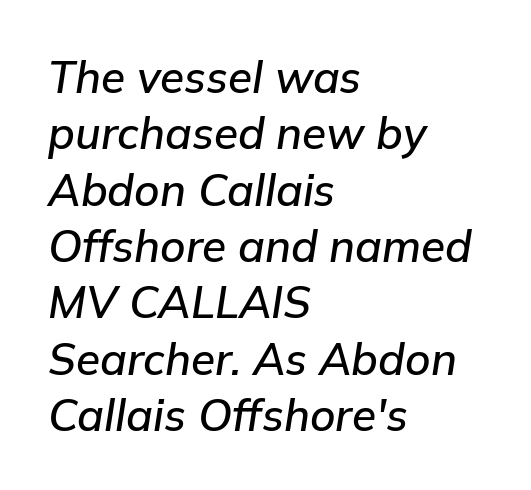
Q: Is the text italic (slanted)? A: Yes, it leans right by about 9 degrees.
Q: Is the text underlined? A: No.
Q: How is the paragraph aligned? A: Left-aligned.
Q: Is the spacing between letters normal or unusually wide? A: Normal.
Q: Is the spacing between lines tight, normal or loose? A: Normal.
Q: Width (condensed, normal, or wide)? A: Normal.
Q: Stroke contrast? A: Low.
Q: x-height? A: Medium.
Q: Monospaced? A: No.
